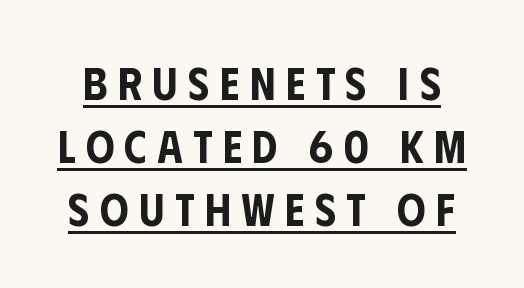
The image shows 45 px condensed sans-serif type, upright; set normal line spacing (1.4x), unusually wide letter spacing (+0.23 em), underlined; low stroke contrast and a large x-height.
